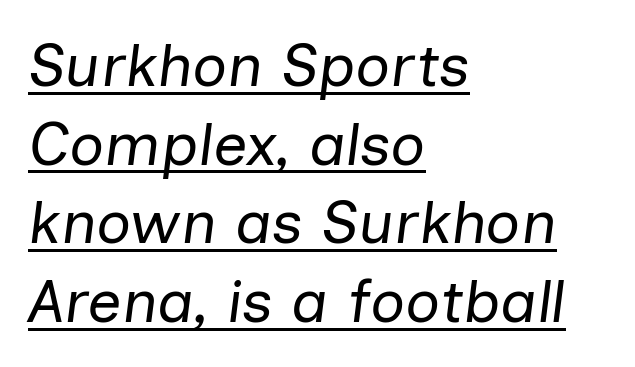
Reading down the column, the eye jumps a familiar distance to each next line. A light-to-regular cut is what we see here. The glyphs are accompanied by a horizontal stroke just below them. Alignment: flush left. Note the varied advance widths — an 'i' is clearly narrower than an 'm'. Glyph-to-glyph distance matches everyday printed text.
